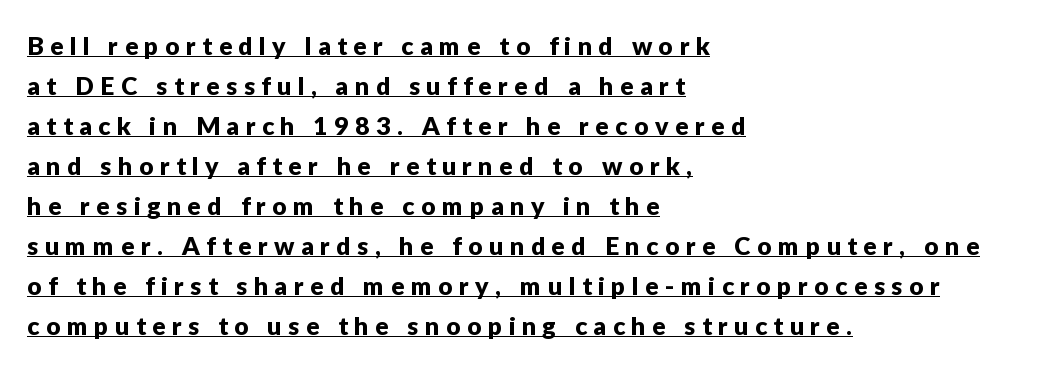
Q: Is the text italic (slanted)? A: No, it is upright.
Q: Is the text underlined? A: Yes.
Q: How is the paragraph aligned? A: Left-aligned.
Q: Is the spacing between letters normal or unusually wide? A: Unusually wide.
Q: Is the spacing between lines tight, normal or loose? A: Normal.
